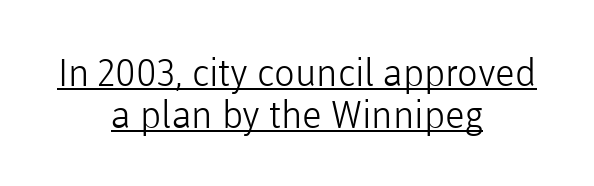
Q: Is the text bold? A: No.
Q: Is the text italic (slanted)? A: No, it is upright.
Q: Is the typeface a serif or a sans-serif typeface? A: Sans-serif.
Q: Is the text underlined? A: Yes.
Q: How is the paragraph aligned? A: Centered.
Q: Is the spacing between letters normal or unusually wide? A: Normal.
Q: Is the spacing between lines tight, normal or loose? A: Tight.
Q: Width (condensed, normal, or wide)? A: Normal.
Q: Stroke contrast? A: Low.
Q: x-height? A: Medium.
Q: Monospaced? A: No.
